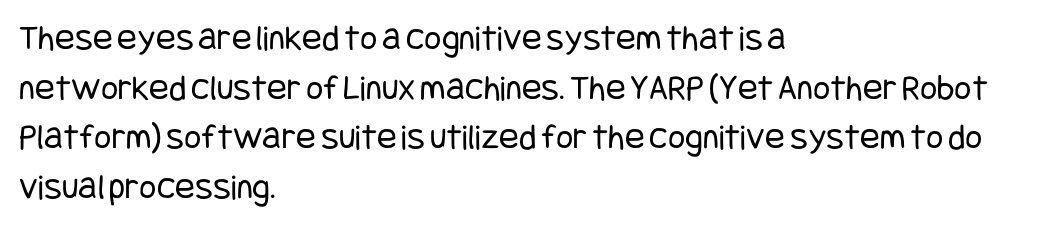
Q: Is the text bold? A: No.
Q: Is the text italic (slanted)? A: No, it is upright.
Q: Is the typeface a serif or a sans-serif typeface? A: Sans-serif.
Q: Is the text underlined? A: No.
Q: How is the paragraph aligned? A: Left-aligned.
Q: Is the spacing between letters normal or unusually wide? A: Normal.
Q: Is the spacing between lines tight, normal or loose? A: Normal.
Q: Width (condensed, normal, or wide)? A: Condensed.
Q: Stroke contrast? A: Low.
Q: x-height? A: Large.
